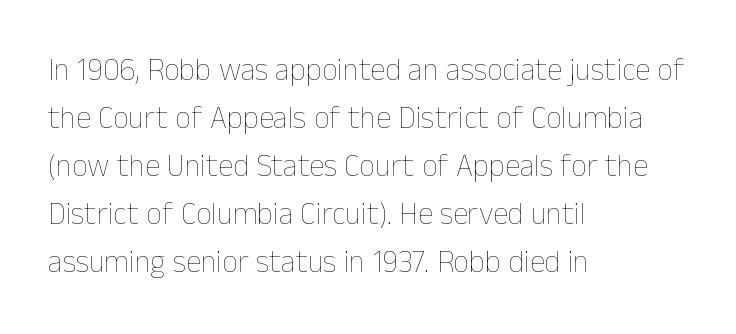
Notice how descenders clear the ascenders below comfortably — that's standard leading. The space directly below the letters is spotless. Vertical stems look standard width or narrower in stroke. Letter spacing: default. Character widths vary here, with narrow letters taking less room than wide ones.
